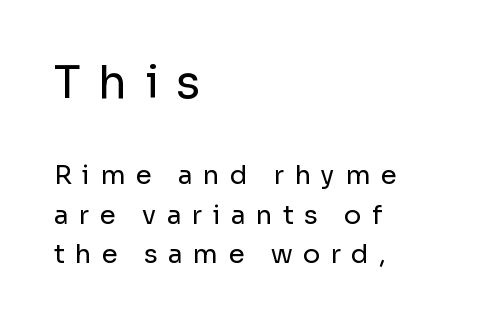
Visually, the top section dominates because its glyphs are scaled up. Proportional: the letters do not fall into vertical columns. Descenders are the only things crossing below the line. Caption: face not bold, strokes unweighted.
